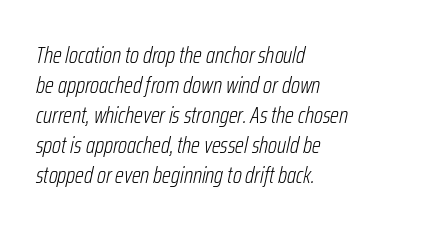
The typesetting does not lean heavy: it is not bold. The string is rendered with underlining switched off. Leading matches the norm, producing a regular column. One-word summary of the alignment: left. Tracking here is standard; glyphs follow each other at the usual distance.
